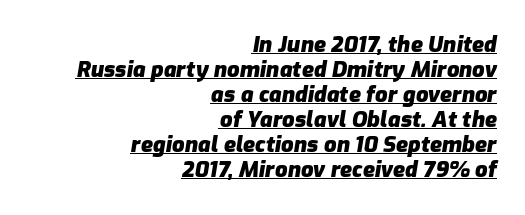
The image shows 22 px bold type, italic (leaning right); set right-aligned, tight line spacing (1.14x), normal letter spacing, underlined.
